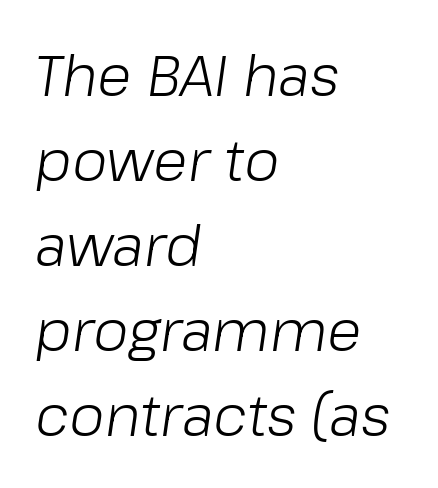
Q: Is the text bold? A: No.
Q: Is the text italic (slanted)? A: Yes, it leans right by about 8 degrees.
Q: Is the text underlined? A: No.
Q: How is the paragraph aligned? A: Left-aligned.
Q: Is the spacing between letters normal or unusually wide? A: Normal.
Q: Is the spacing between lines tight, normal or loose? A: Normal.
Q: Width (condensed, normal, or wide)? A: Normal.
Q: Stroke contrast? A: Low.
Q: x-height? A: Medium.
Q: Monospaced? A: No.
